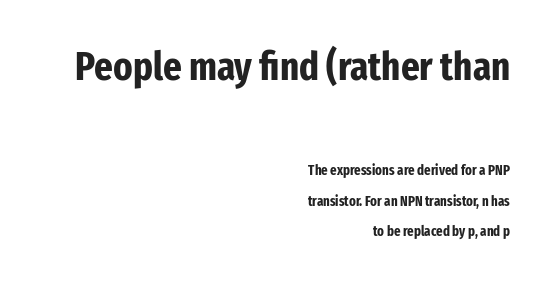
The tracking reads as untouched default to a designer's eye. Ordinary non-slanted type is in use. The font family rendered here belongs to the sans-serif group. Looks like regular typesetting: each glyph gets only the width it needs.
